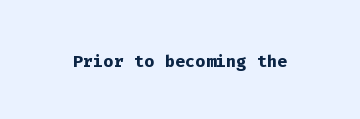
What stands out about the letter spacing? Nothing — it is the standard amount. Upright lettering throughout. Bold? Absolutely — the strokes are thick and heavy. The glyphs are unaccompanied by any horizontal stroke below them.
